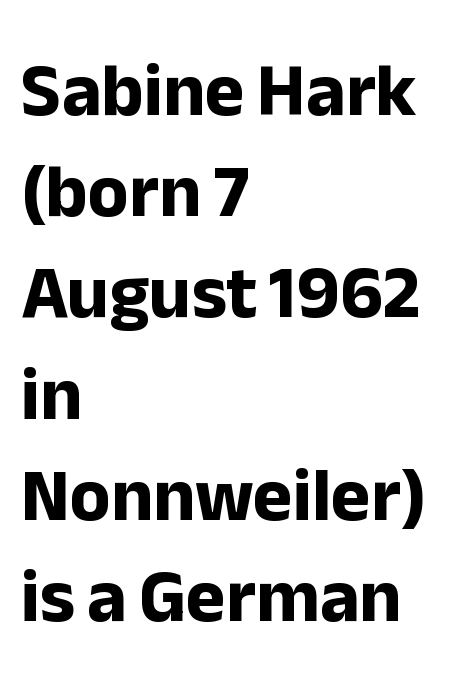
{"serif": "no", "italic": "no", "bold": "yes", "weight": "bold", "width": "normal", "stroke_contrast": "low", "x_height": "medium", "monospaced": "no", "underline": "no", "align": "left", "line_spacing": "normal", "line_spacing_ratio": 1.35, "letter_spacing": "normal", "letter_spacing_em": 0.0, "glyph_px": 75}
